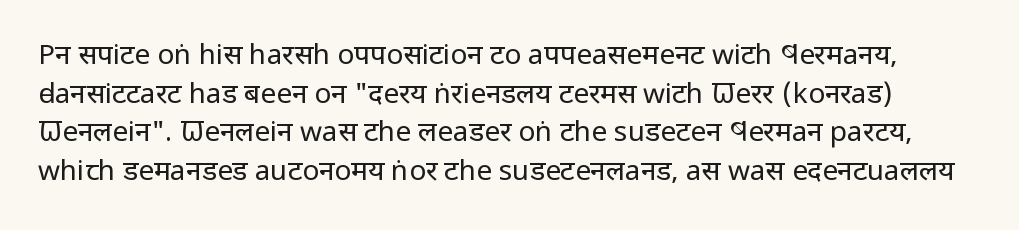
Varying glyph widths throughout — classic text-font behaviour. Spacing between characters is what you'd get straight out of the box. Stroke terminals: plain, sans-serif. Each stroke keeps to a modest, everyday thickness or less.
